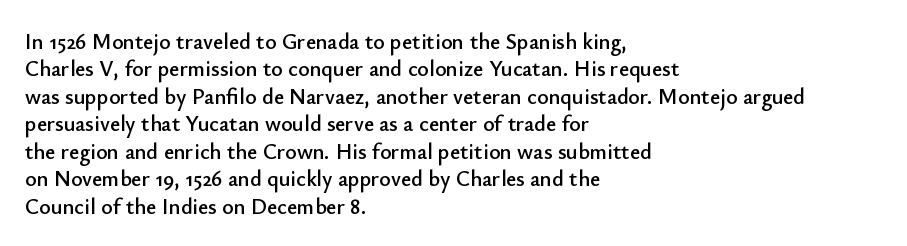
Letter spacing: default. Words float on clear page, feet unadorned. Every stem runs plumb, perpendicular to the baseline. Is there much room between lines? A standard amount, neither cramped nor airy. Reading down the block, your eye returns to a fixed left position each line.
